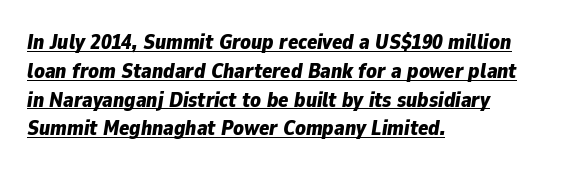
The image shows 21 px bold type, italic (leaning right); set left-aligned, normal line spacing (1.37x), normal letter spacing, underlined.
